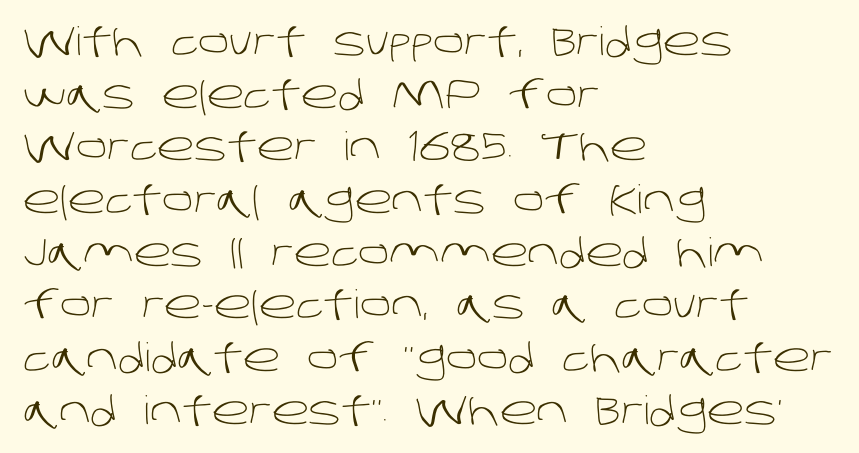
Weight: regular or lighter. In terms of letterspacing, this is plain default setting. The rendering anchors every line to the left-hand side. The text was rendered using a sans face with plain stroke endings. Each letter keeps its own natural width here, so spacing adapts to shape.
